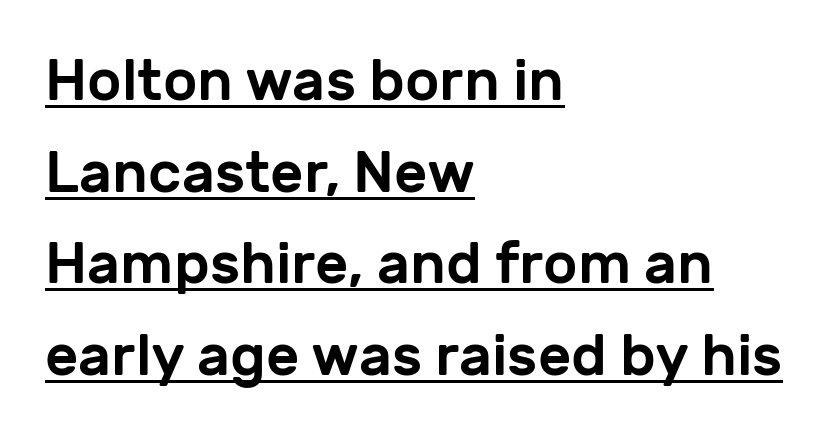
The image shows 58 px sans-serif type, upright; set left-aligned, normal line spacing (1.58x), normal letter spacing, underlined; low stroke contrast and a medium x-height.
